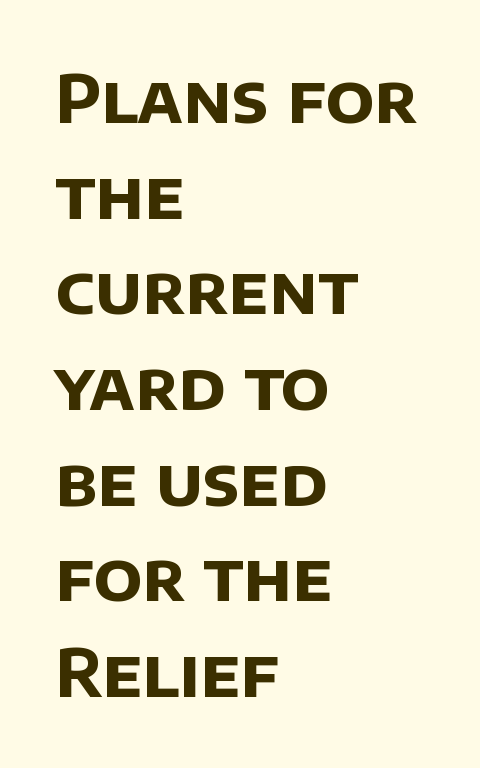
{"serif": "no", "bold": "yes", "weight": "bold", "width": "normal", "stroke_contrast": "low", "x_height": "large", "monospaced": "no", "underline": "no", "align": "left", "line_spacing": "normal", "line_spacing_ratio": 1.45, "letter_spacing": "normal", "letter_spacing_em": 0.0, "glyph_px": 66}
